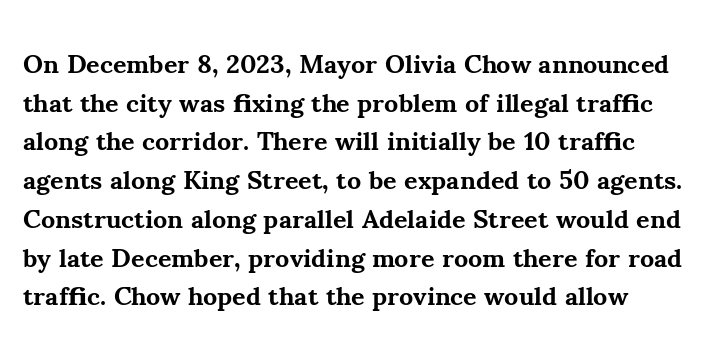
{"italic": "no", "bold": "yes", "underline": "no", "line_spacing": "normal", "line_spacing_ratio": 1.49, "letter_spacing": "normal", "letter_spacing_em": 0.0, "glyph_px": 26}
